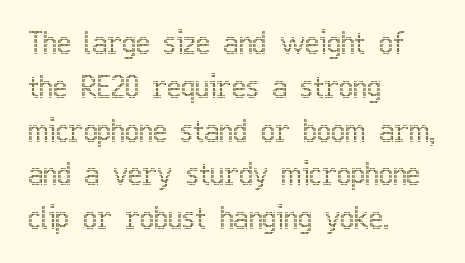
Nobody drew a line under any word here. The line texture is even and compact thanks to regular tracking. These lines are rendered in a variable-pitch font. Ordinary non-slanted type is in use. Vertical spacing — default.
